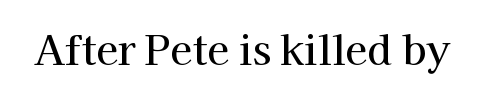
Short note: letters normally spaced. The passage shown is typed in a proportional face where columns would drift. Check where the strokes stop: tiny serifs finish them off. Italic? Not at all — the glyphs are vertical.
